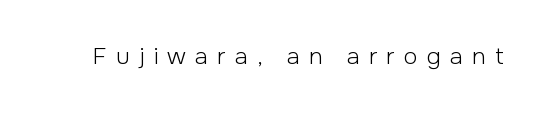
How are the letters spaced? Widely, with obvious added tracking. Beneath every word, the page is bare. It's the straight-up-and-down kind of type. Is the stroke heavy? The answer is a plain regular-or-lighter.
